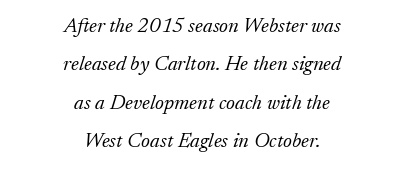
Descenders hang freely into open space. There is no visible air inserted between adjacent glyphs. The letters are slanted; this is an italic face. Weight: regular or lighter.
